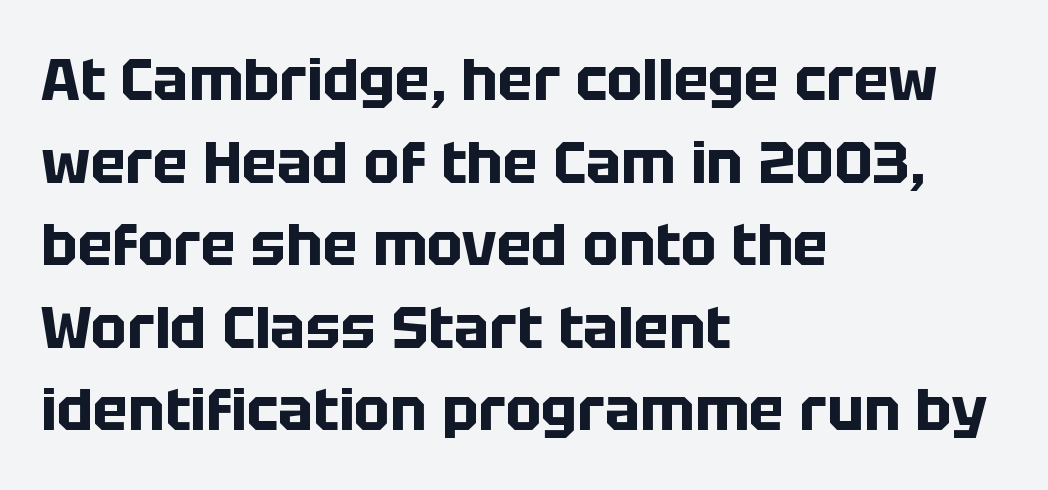
The image shows 59 px bold sans-serif type, upright; set left-aligned, normal line spacing (1.4x), normal letter spacing, not underlined; low stroke contrast and a large x-height.
